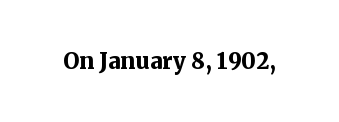
The image shows 22 px bold type, upright; set normal letter spacing, not underlined.
